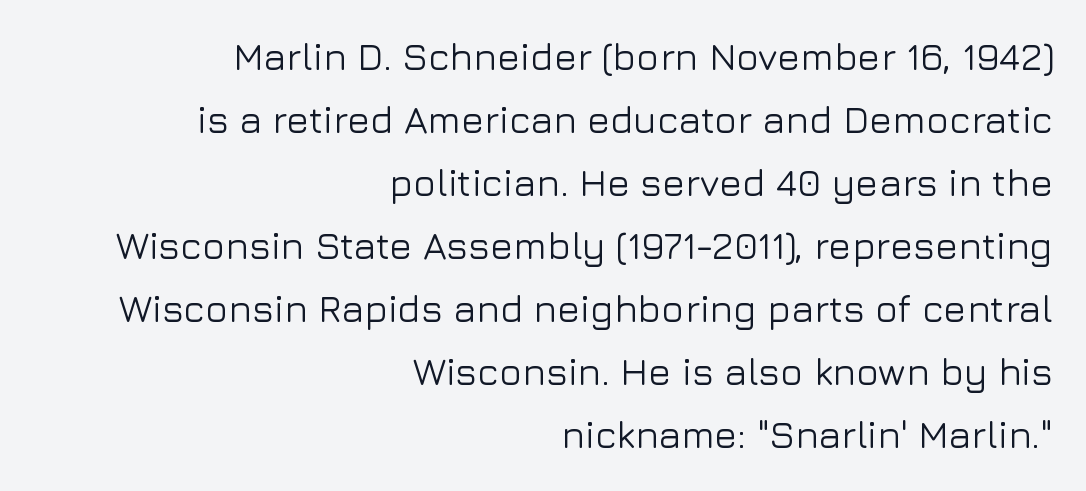
A normal amount of white space separates one row of letters from the next. Rendered with straight, roman letterforms. Observe the absence of serifs on each vertical stroke in this sample. Letter spacing: default. If you drew a ruler down the right edge, every line would touch it.
